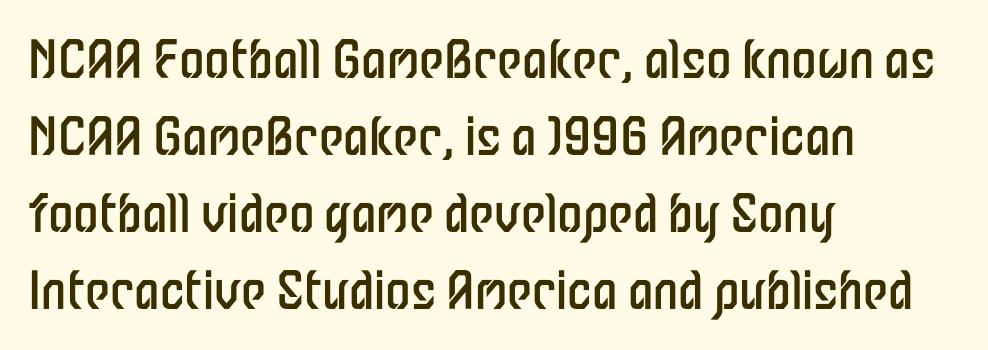
Q: Is the text bold? A: No.
Q: Is the text italic (slanted)? A: No, it is upright.
Q: Is the typeface a serif or a sans-serif typeface? A: Sans-serif.
Q: Is the text underlined? A: No.
Q: How is the paragraph aligned? A: Left-aligned.
Q: Is the spacing between letters normal or unusually wide? A: Normal.
Q: Is the spacing between lines tight, normal or loose? A: Normal.
Q: Width (condensed, normal, or wide)? A: Condensed.
Q: Stroke contrast? A: Low.
Q: x-height? A: Medium.
Q: Monospaced? A: No.
